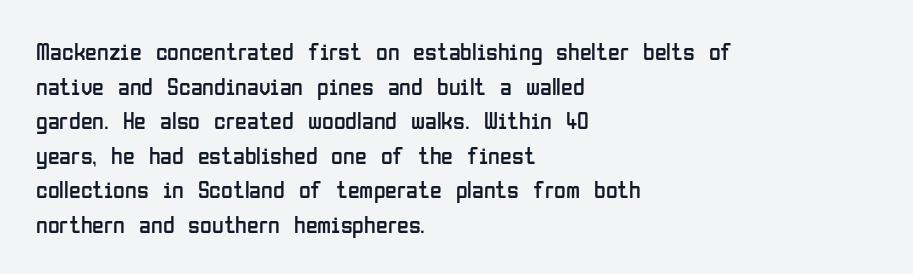
The image shows 24 px text type, upright; set left-aligned, normal line spacing (1.44x), normal letter spacing, not underlined.
